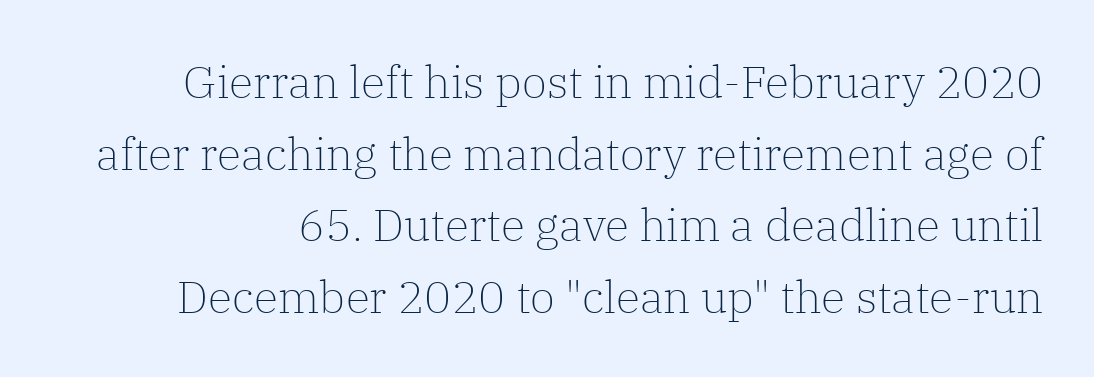
Q: Is the text bold? A: No.
Q: Is the text italic (slanted)? A: No, it is upright.
Q: Is the typeface a serif or a sans-serif typeface? A: Serif.
Q: Is the text underlined? A: No.
Q: Is the spacing between letters normal or unusually wide? A: Normal.
Q: Is the spacing between lines tight, normal or loose? A: Normal.
Q: Width (condensed, normal, or wide)? A: Normal.
Q: Stroke contrast? A: Low.
Q: x-height? A: Medium.
Q: Monospaced? A: No.
